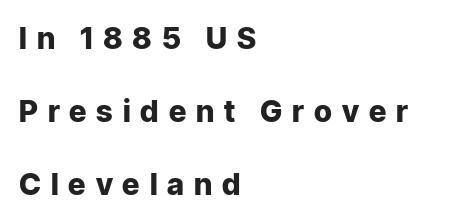
The image shows 30 px heavy sans-serif type, upright; set left-aligned, loose line spacing (2.44x), unusually wide letter spacing (+0.33 em), not underlined; low stroke contrast and a medium x-height.
